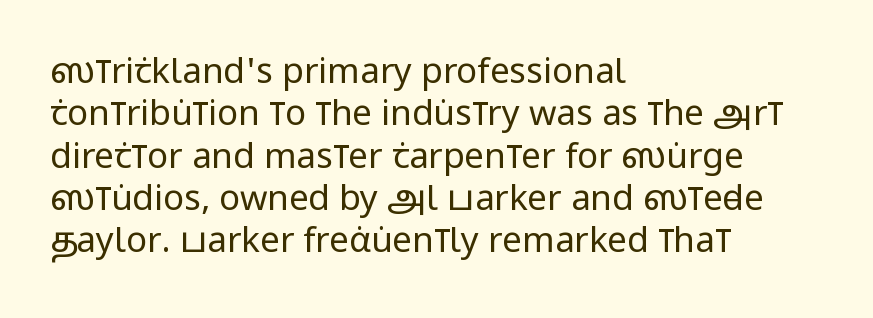
{"serif": "no", "italic": "no", "bold": "no", "weight": "regular", "width": "condensed", "stroke_contrast": "low", "x_height": "large", "monospaced": "no", "underline": "no", "align": "left", "line_spacing_ratio": 1.21, "letter_spacing": "normal", "letter_spacing_em": 0.0, "glyph_px": 35}
